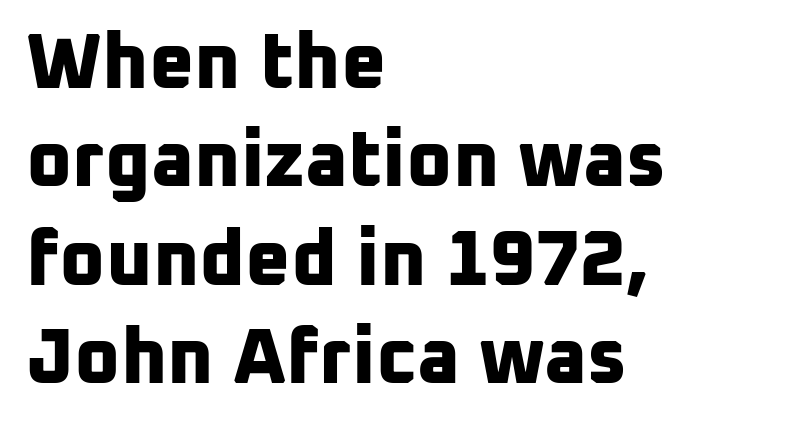
As a designer I'd log this as weight 700, bold. Spacing verdict: proportional, widths tailored to each character. This sample keeps an unexceptional amount of space between lines. Line beginnings align vertically; line endings do not.
